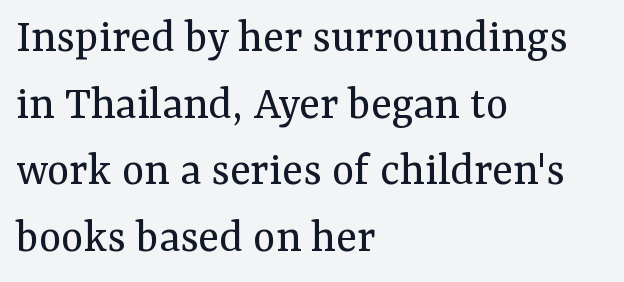
The image shows 48 px regular-weight serif type, upright; set left-aligned, normal line spacing (1.39x), normal letter spacing, not underlined; medium stroke contrast and a medium x-height.
